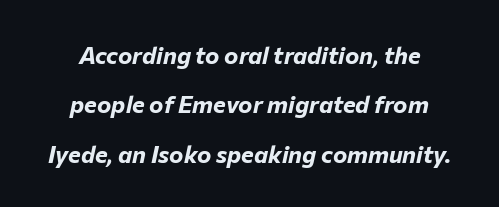
Q: Is the text bold? A: Yes.
Q: Is the text italic (slanted)? A: Yes, it leans right by about 12 degrees.
Q: Is the text underlined? A: No.
Q: Is the spacing between letters normal or unusually wide? A: Normal.
Q: Is the spacing between lines tight, normal or loose? A: Loose.
